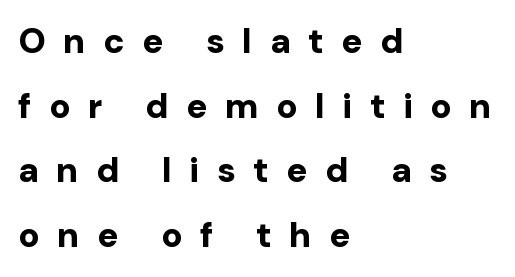
The image shows 35 px bold sans-serif type, upright; set left-aligned, line spacing 1.85x, unusually wide letter spacing (+0.5 em), not underlined; low stroke contrast and a medium x-height.
